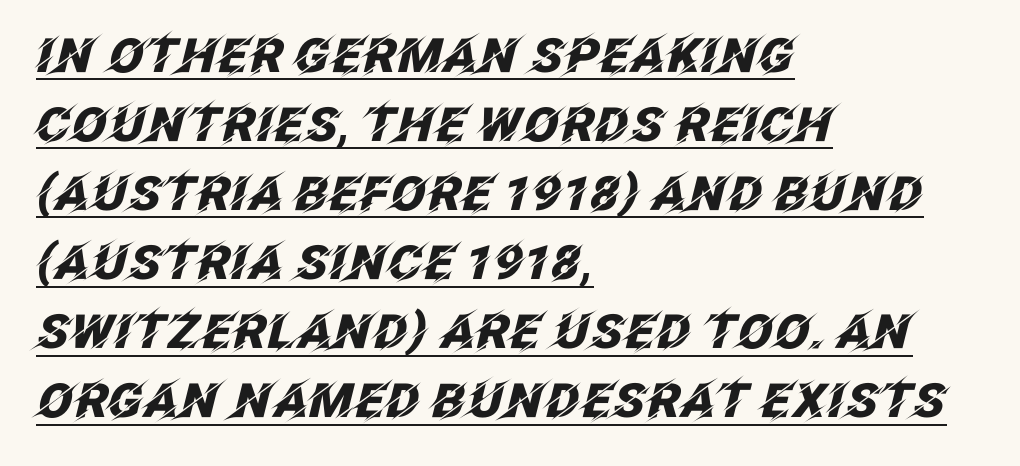
{"italic": "yes", "lean": "right", "slant_degrees": 12, "bold": "yes", "weight": "heavy", "width": "normal", "stroke_contrast": "low", "x_height": "large", "monospaced": "no", "underline": "yes", "align": "left", "line_spacing": "normal", "line_spacing_ratio": 1.47, "letter_spacing": "normal", "letter_spacing_em": 0.0, "glyph_px": 47}
